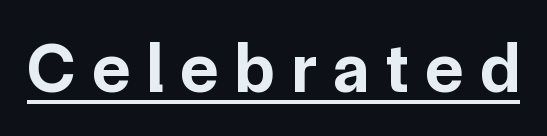
Stroke terminals: plain, sans-serif. The sample has been set heavy, in full bold. Notice how a bar underscores the lettering throughout. There is plenty of visible air inserted between adjacent glyphs.
